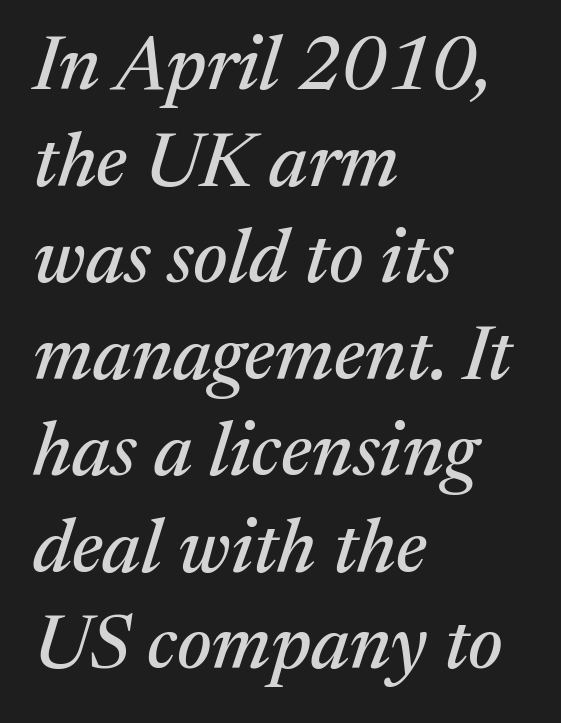
Regular leading. Glyph-to-glyph distance matches everyday printed text. The gap between lines stays unmarked. The specimen reads as italic at a glance.
